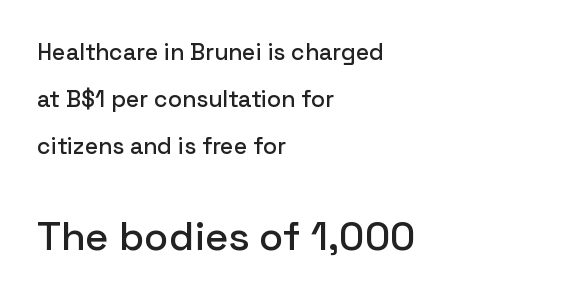
{"serif": "no", "italic": "no", "width": "normal", "stroke_contrast": "low", "x_height": "medium", "monospaced": "no", "underline": "no", "align": "left", "line_spacing": "loose", "line_spacing_ratio": 2.05, "letter_spacing": "normal", "letter_spacing_em": 0.0, "larger_block": "second", "size_ratio": 1.74, "glyph_px": 40}
